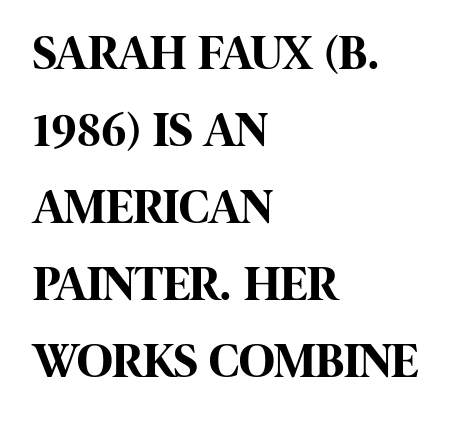
{"serif": "no", "italic": "no", "bold": "yes", "weight": "bold", "width": "condensed", "stroke_contrast": "high", "x_height": "large", "monospaced": "no", "underline": "no", "align": "left", "line_spacing": "normal", "line_spacing_ratio": 1.57, "letter_spacing": "normal", "letter_spacing_em": 0.0, "glyph_px": 49}
